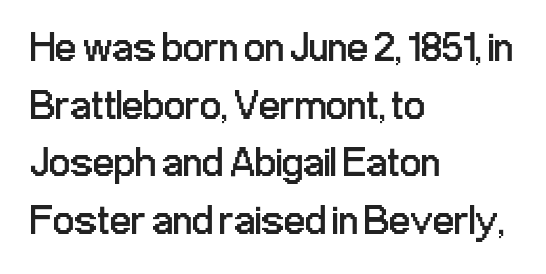
{"serif": "no", "italic": "no", "bold": "no", "weight": "regular", "width": "condensed", "stroke_contrast": "low", "x_height": "medium", "monospaced": "no", "underline": "no", "align": "left", "line_spacing": "normal", "line_spacing_ratio": 1.37, "letter_spacing": "normal", "letter_spacing_em": 0.0, "glyph_px": 42}
